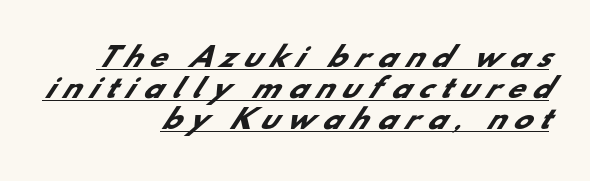
The image shows 27 px bold type; set right-aligned, tight line spacing (1.14x), unusually wide letter spacing (+0.31 em), underlined.
